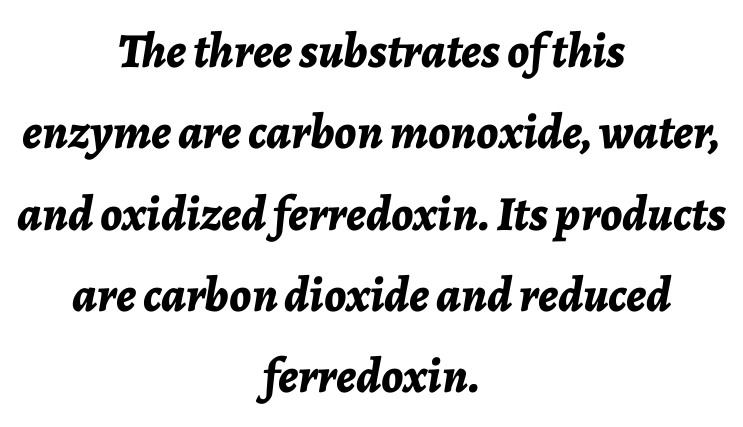
The image shows 49 px bold type, italic (leaning right); set centered, normal line spacing (1.66x), normal letter spacing, not underlined; low stroke contrast and a medium x-height.
